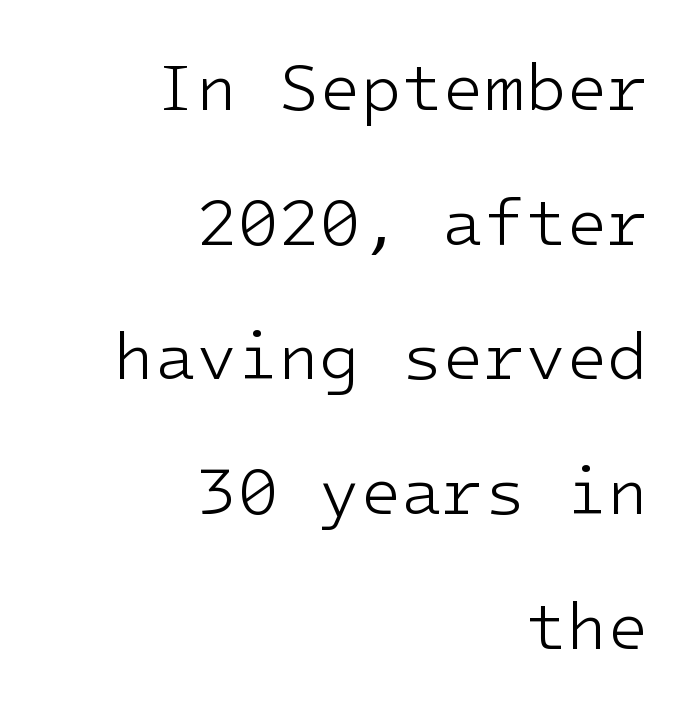
The vertical gap from one line to the next is large. The space beneath each line is pristine and unruled. These lines stack with their right ends in a neat column. These lines were composed using upright roman letters.
